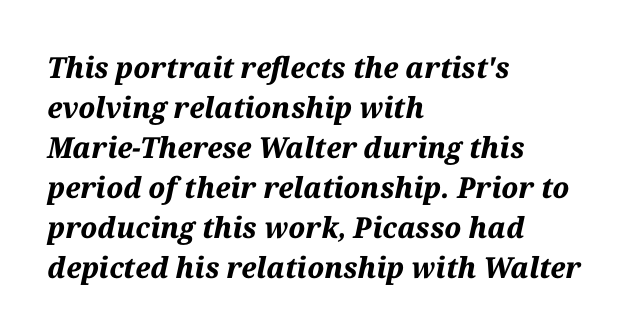
On the weight axis this lands at bold, roughly 700. What's the leading like? Ordinary, nothing unusual. The glyphs look as if they've been sheared to an angle. The passage shown has conventional tracking throughout. Casual observation: everything's shoved over to the left. Here the designer chose a conventional face with non-uniform glyph widths.
